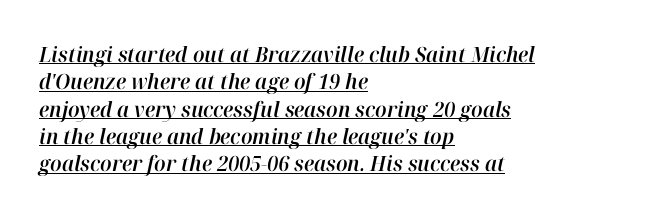
Interline gaps are of average width in this sample. In designer terms, the underline attribute is active on this setting. Default kerning and tracking; the words read as compact shapes. All the whitespace from short lines collects on the right.
